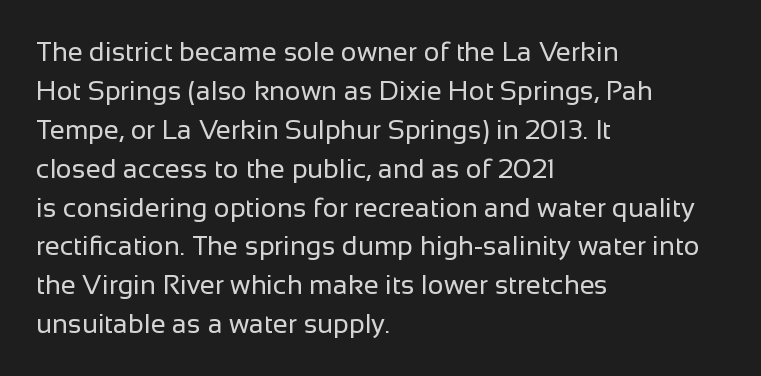
The image shows 27 px text type, upright; set left-aligned, normal line spacing (1.44x), normal letter spacing, not underlined.
